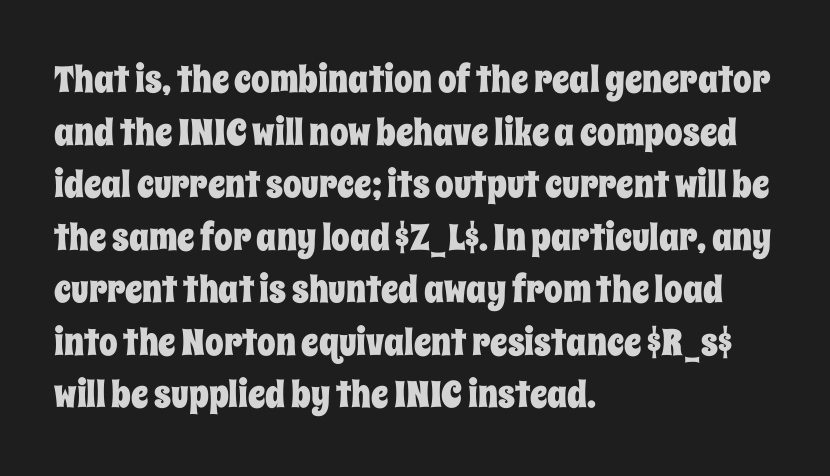
Look at the tracking — it's just the regular setting, nothing added. Does the lettering tilt? It doesn't — this is upright. Interline gaps are of average width in this sample. The text block is weighted toward the left margin, trailing off unevenly rightward.
